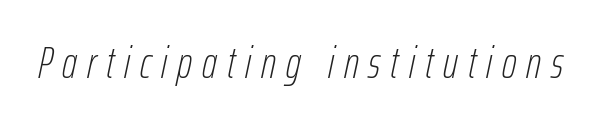
{"italic": "yes", "lean": "right", "slant_degrees": 12, "bold": "no", "weight": "thin", "width": "condensed", "stroke_contrast": "low", "x_height": "medium", "monospaced": "no", "underline": "no", "letter_spacing": "wide", "letter_spacing_em": 0.22, "glyph_px": 45}
